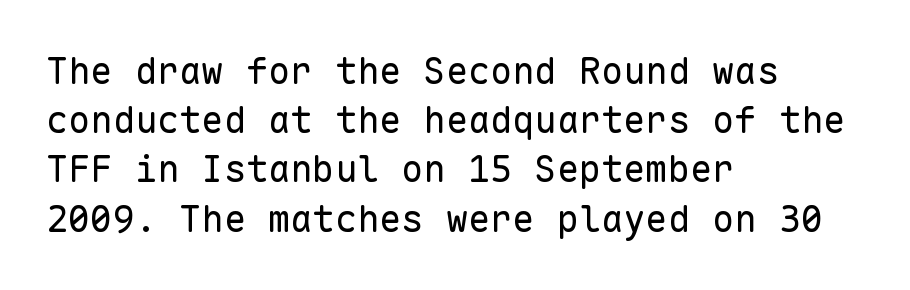
Q: Is the text bold? A: No.
Q: Is the text italic (slanted)? A: No, it is upright.
Q: Is the typeface a serif or a sans-serif typeface? A: Sans-serif.
Q: Is the text underlined? A: No.
Q: How is the paragraph aligned? A: Left-aligned.
Q: Is the spacing between letters normal or unusually wide? A: Normal.
Q: Is the spacing between lines tight, normal or loose? A: Normal.
Q: Width (condensed, normal, or wide)? A: Normal.
Q: Stroke contrast? A: Low.
Q: x-height? A: Medium.
Q: Monospaced? A: Yes.
